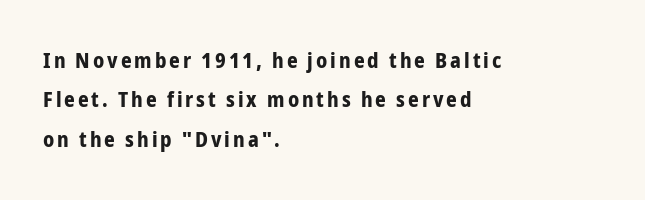
Q: Is the text bold? A: Yes.
Q: Is the text italic (slanted)? A: No, it is upright.
Q: Is the text underlined? A: No.
Q: How is the paragraph aligned? A: Left-aligned.
